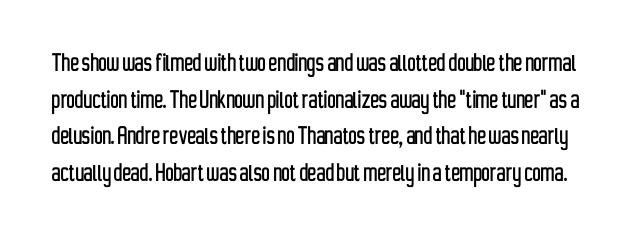
It's the straight-up-and-down kind of type. Nope, no serifs anywhere on these letters. The passage shown is typed in a proportional face where columns would drift. Underlining? Definitely not there.
